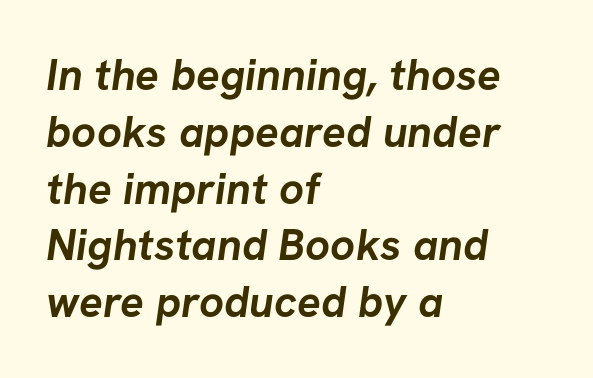
Normally led — the rows are evenly, conventionally spaced. The face used here is a sans, in the tradition of grotesques and geometrics. Caption: multi-line text, flush left, ragged right. The string is rendered with underlining switched off. Chunky letters — that's bold for sure. These lines keep a tight, regular rhythm from letter to letter.
